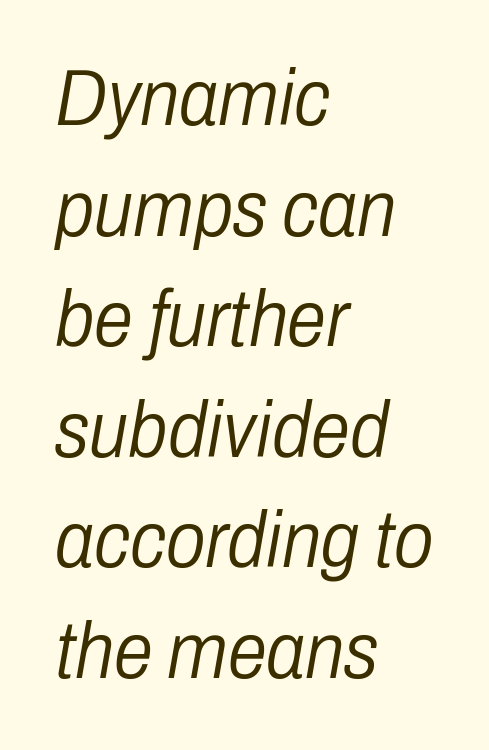
The image shows 79 px light, condensed type, italic (leaning right); set left-aligned, normal line spacing (1.4x), normal letter spacing, not underlined; low stroke contrast and a medium x-height.
